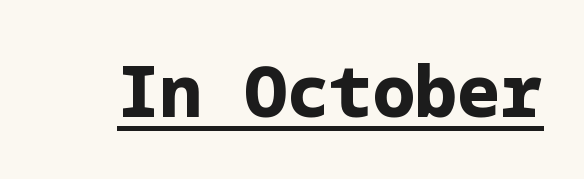
{"serif": "no", "italic": "no", "bold": "yes", "weight": "bold", "width": "normal", "stroke_contrast": "low", "x_height": "medium", "underline": "yes", "letter_spacing": "normal", "letter_spacing_em": 0.0, "glyph_px": 71}
